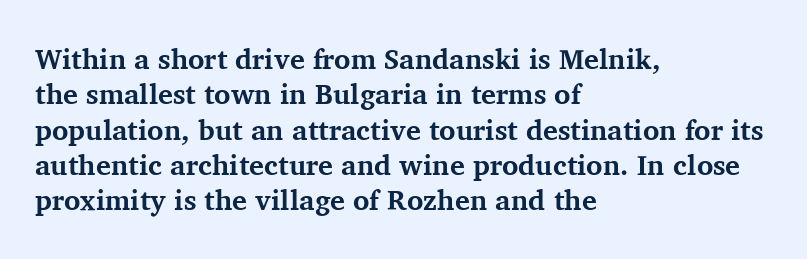
Q: Is the text bold? A: Yes.
Q: Is the text italic (slanted)? A: No, it is upright.
Q: Is the typeface a serif or a sans-serif typeface? A: Serif.
Q: Is the text underlined? A: No.
Q: How is the paragraph aligned? A: Left-aligned.
Q: Is the spacing between letters normal or unusually wide? A: Normal.
Q: Is the spacing between lines tight, normal or loose? A: Normal.
Q: Width (condensed, normal, or wide)? A: Normal.
Q: Stroke contrast? A: Medium.
Q: x-height? A: Medium.
Q: Monospaced? A: No.
